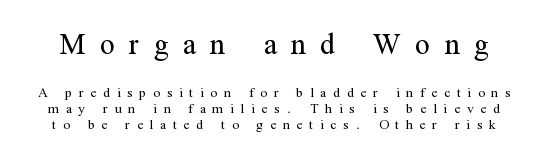
The image shows 30 px regular-weight serif type, upright; set line spacing 1.16x, unusually wide letter spacing (+0.48 em), not underlined; the first (top) block is 2.14x larger; medium stroke contrast and a medium x-height.
